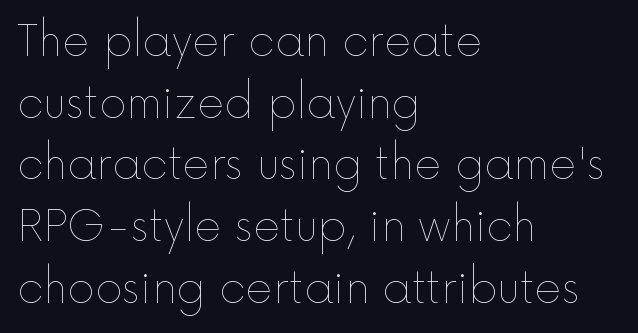
{"italic": "no", "bold": "no", "weight": "thin", "width": "normal", "x_height": "medium", "monospaced": "no", "underline": "no", "align": "left", "line_spacing": "normal", "line_spacing_ratio": 1.47, "letter_spacing": "normal", "letter_spacing_em": 0.0, "glyph_px": 42}
